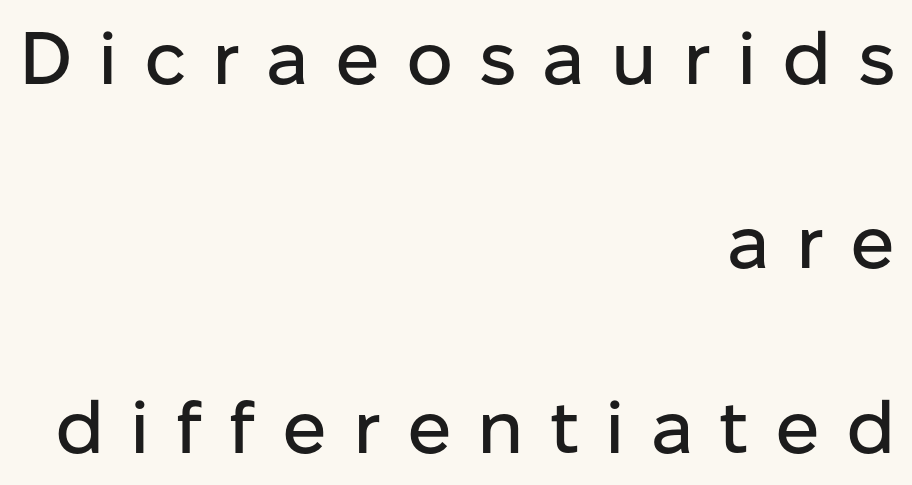
The passage shown has open, widely tracked lettering throughout. Underlining? Definitely not there. Is this a sans? Yes — the strokes have no serifs. The lettering holds an erect, upright posture throughout. Rows of type keep a wide berth in the vertical direction. Each line ends at the same right margin while the left side varies.
